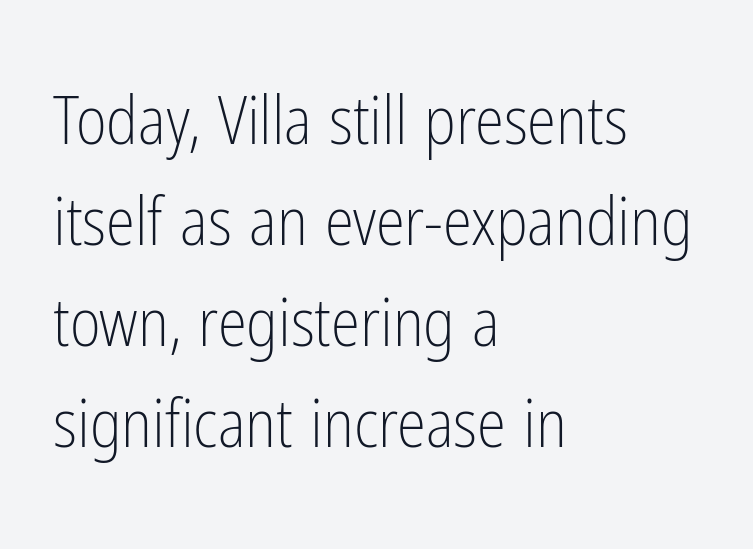
The image shows 66 px light, condensed sans-serif type, upright; set left-aligned, normal line spacing (1.53x), normal letter spacing, not underlined; low stroke contrast and a medium x-height.
